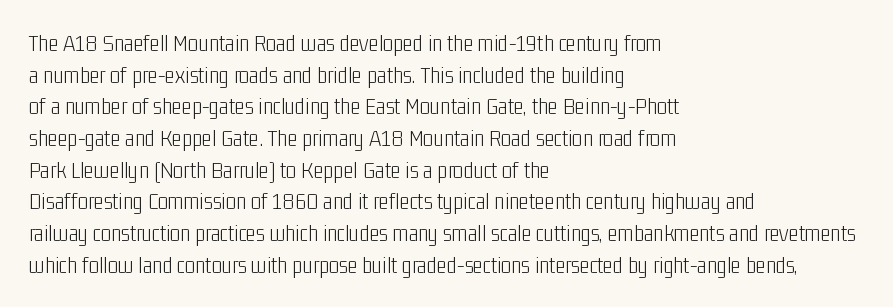
Q: Is the text bold? A: No.
Q: Is the text italic (slanted)? A: No, it is upright.
Q: Is the text underlined? A: No.
Q: How is the paragraph aligned? A: Left-aligned.
Q: Is the spacing between letters normal or unusually wide? A: Normal.
Q: Is the spacing between lines tight, normal or loose? A: Normal.
